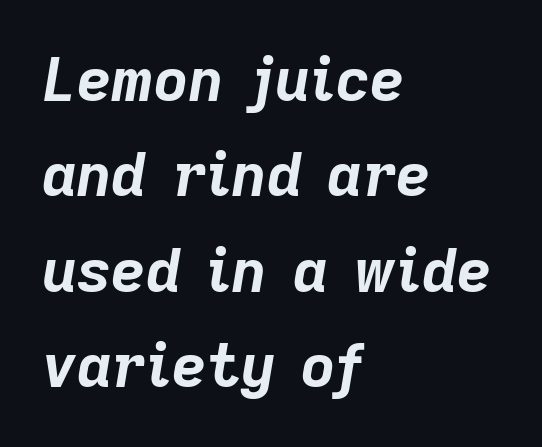
Q: Is the text bold? A: Yes.
Q: Is the text italic (slanted)? A: Yes, it leans right by about 9 degrees.
Q: Is the text underlined? A: No.
Q: How is the paragraph aligned? A: Left-aligned.
Q: Is the spacing between letters normal or unusually wide? A: Normal.
Q: Is the spacing between lines tight, normal or loose? A: Normal.
Q: Width (condensed, normal, or wide)? A: Normal.
Q: Stroke contrast? A: Low.
Q: x-height? A: Medium.
Q: Monospaced? A: No.
